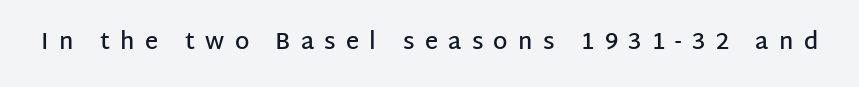
{"italic": "no", "bold": "semi", "underline": "no", "letter_spacing": "wide", "letter_spacing_em": 0.45, "glyph_px": 23}
